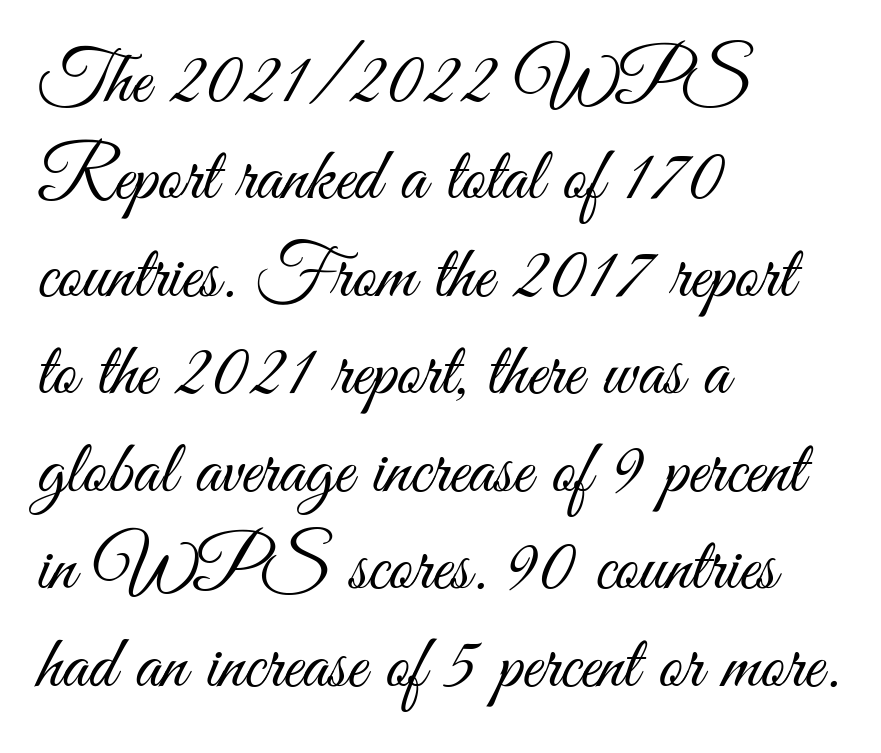
Each row of text sits above clean, open space. This sample has the flowing, uneven cadence of proportional lettering. Is this a heavy cut? Hardly; it is regular or lighter. The lines are quadded left.
